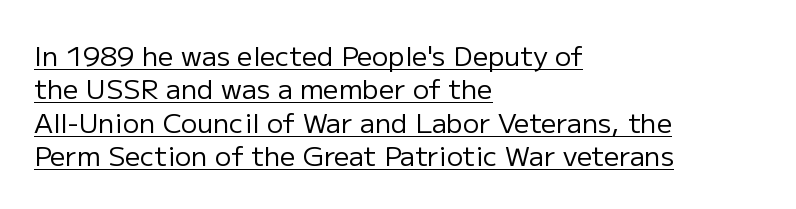
The image shows 27 px text type, upright; set left-aligned, line spacing 1.24x, normal letter spacing, underlined.
